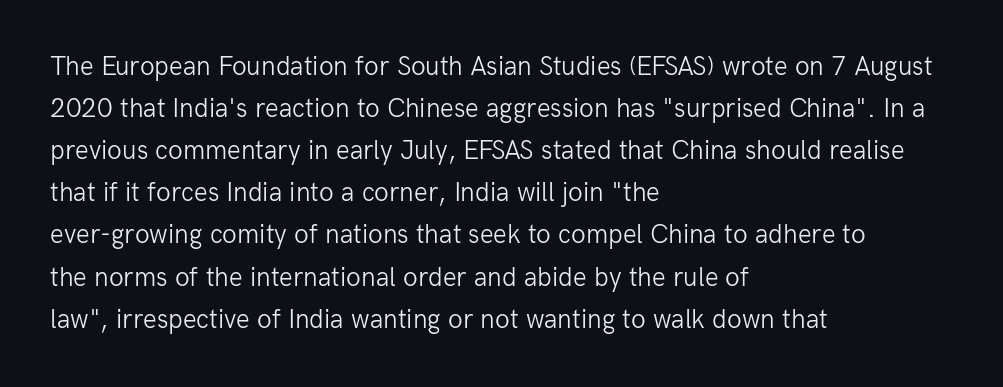
The image shows 27 px text type, upright; set left-aligned, normal line spacing (1.56x), normal letter spacing, not underlined.
